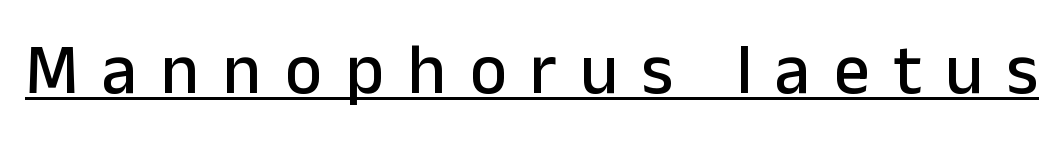
These characters rest on top of a visible drawn line. These lines are rendered in a variable-pitch font. Unlike a traditional serif, this face leaves its strokes unadorned. This sample uses an upright cut, with every glyph sitting square on the baseline. In terms of letterspacing, this is a distinctly airy, spread setting.
